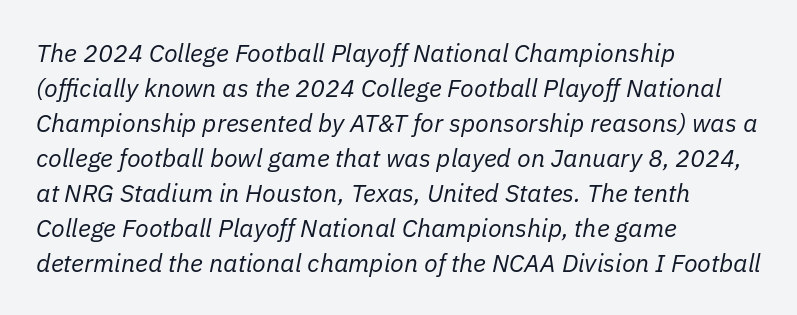
The image shows 25 px text type, italic (leaning right); set left-aligned, normal line spacing (1.4x), normal letter spacing, not underlined.
